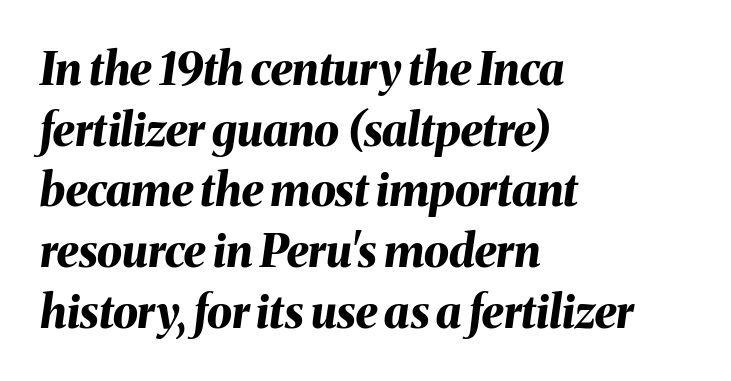
The image shows 45 px bold type, italic (leaning right); set left-aligned, normal line spacing (1.35x), normal letter spacing, not underlined; medium stroke contrast and a medium x-height.
